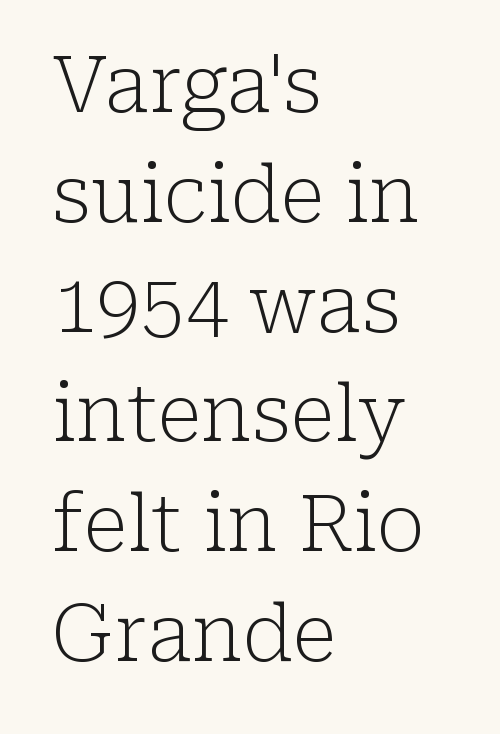
{"serif": "yes", "italic": "no", "bold": "no", "weight": "light", "width": "normal", "stroke_contrast": "low", "x_height": "medium", "monospaced": "no", "underline": "no", "align": "left", "line_spacing": "normal", "line_spacing_ratio": 1.39, "letter_spacing": "normal", "letter_spacing_em": 0.0, "glyph_px": 79}
